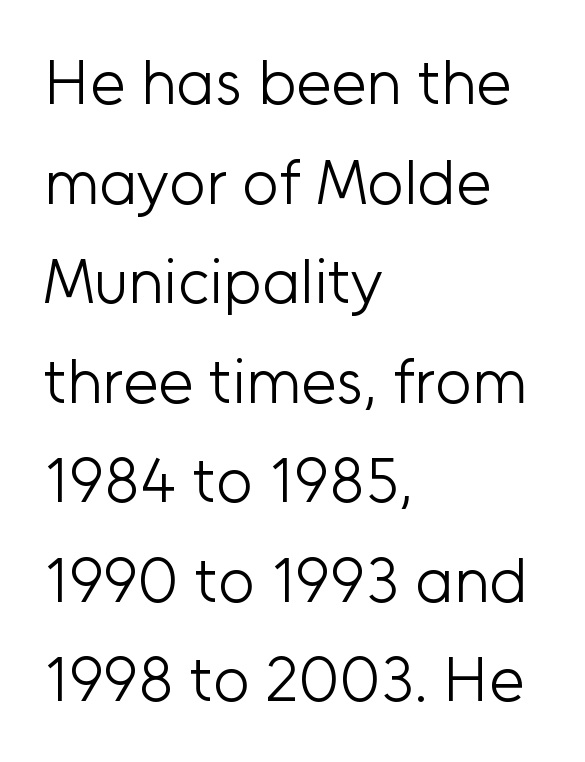
The image shows 63 px light sans-serif type, upright; set left-aligned, normal line spacing (1.58x), normal letter spacing, not underlined; low stroke contrast and a medium x-height.
